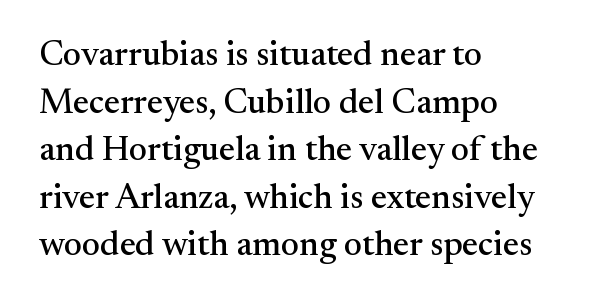
The image shows 35 px serif type, upright; set left-aligned, normal line spacing (1.36x), normal letter spacing, not underlined; medium stroke contrast and a small x-height.
